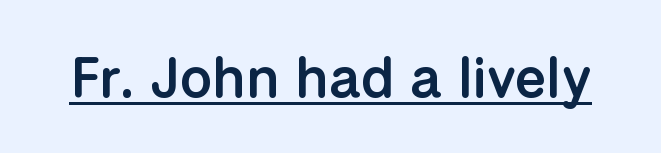
{"serif": "no", "italic": "no", "bold": "semi", "weight": "semibold", "width": "normal", "stroke_contrast": "low", "x_height": "medium", "monospaced": "no", "underline": "yes", "letter_spacing": "normal", "letter_spacing_em": 0.0, "glyph_px": 57}
